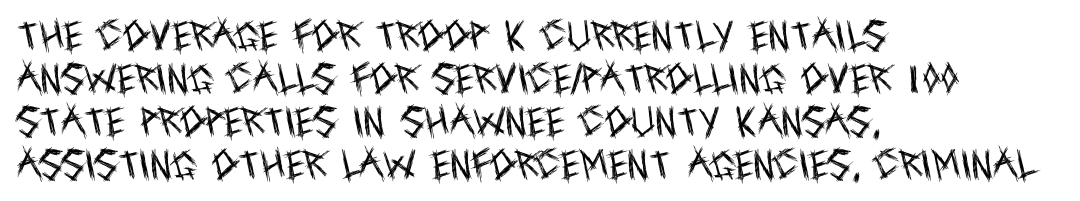
You can tell it's not italic because the verticals are truly vertical. Weight: in the light-to-regular range. One-word summary of the alignment: left. Inter-character spacing is left at the font's built-in metrics.
